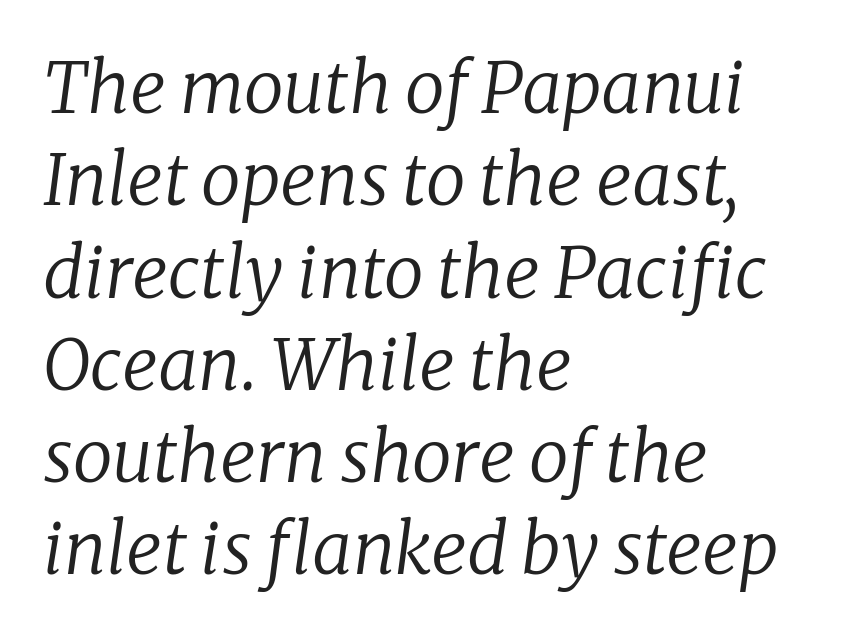
The image shows 71 px regular-weight serif type, italic (leaning right); set left-aligned, normal line spacing (1.3x), normal letter spacing, not underlined; low stroke contrast and a medium x-height.
